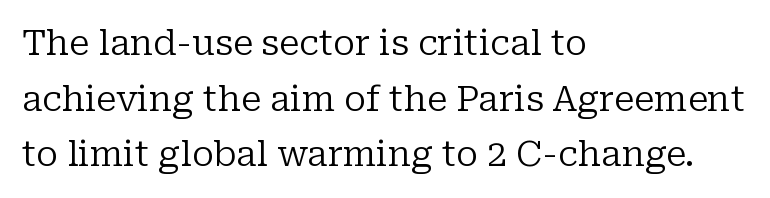
The image shows 35 px regular-weight serif type, upright; set left-aligned, normal line spacing (1.59x), normal letter spacing, not underlined; low stroke contrast and a medium x-height.
